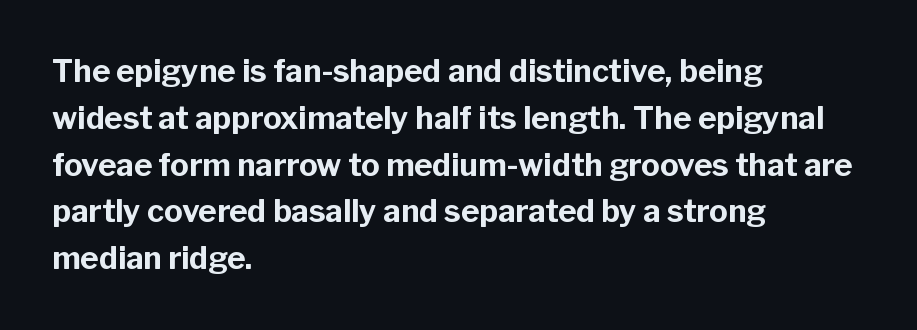
Q: Is the text bold? A: Yes.
Q: Is the text italic (slanted)? A: No, it is upright.
Q: Is the typeface a serif or a sans-serif typeface? A: Sans-serif.
Q: Is the text underlined? A: No.
Q: How is the paragraph aligned? A: Left-aligned.
Q: Is the spacing between letters normal or unusually wide? A: Normal.
Q: Is the spacing between lines tight, normal or loose? A: Normal.
Q: Width (condensed, normal, or wide)? A: Normal.
Q: Stroke contrast? A: Low.
Q: x-height? A: Medium.
Q: Monospaced? A: No.
